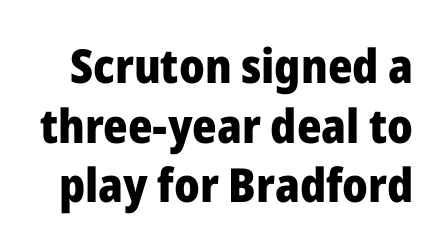
Ordinary non-slanted type is in use. Thick stems and heavy bowls — unmistakably bold. Note the varied advance widths — an 'i' is clearly narrower than an 'm'. Summary of vertical rhythm: regular, with standard interline spacing. Tracking here is standard; glyphs follow each other at the usual distance. Beneath every word, the page is bare.
